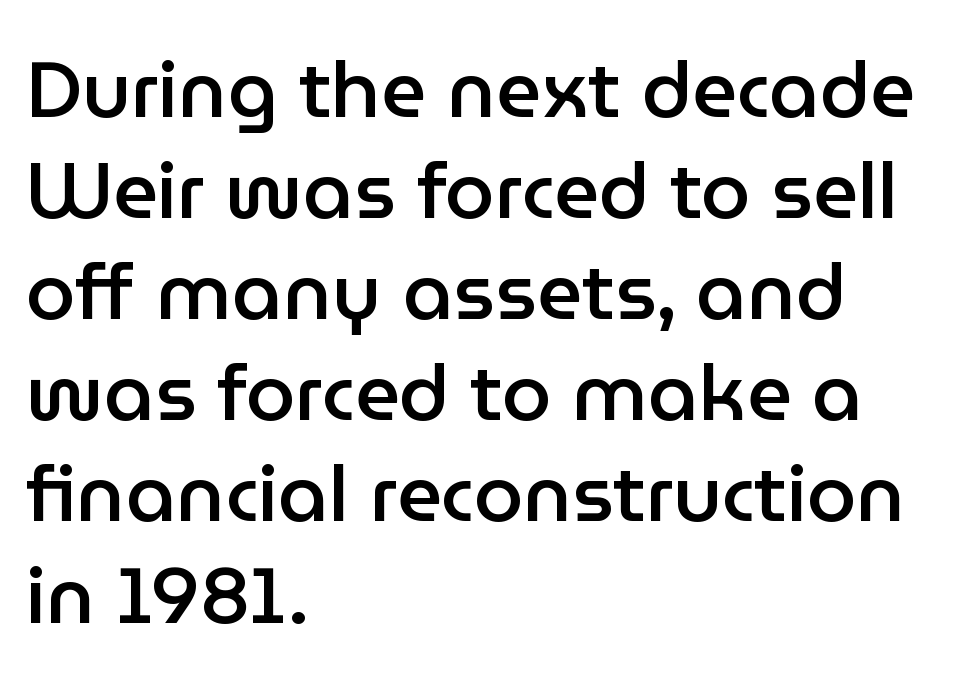
The image shows 79 px semibold sans-serif type, upright; set left-aligned, normal line spacing (1.28x), normal letter spacing, not underlined; low stroke contrast and a medium x-height.
